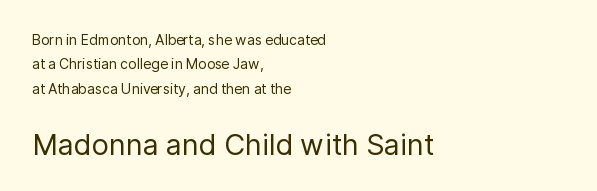
The image shows 29 px regular-weight sans-serif type, upright; set left-aligned, line spacing 1.75x, normal letter spacing, not underlined; the second (bottom) block is 2.07x larger; low stroke contrast and a medium x-height.
